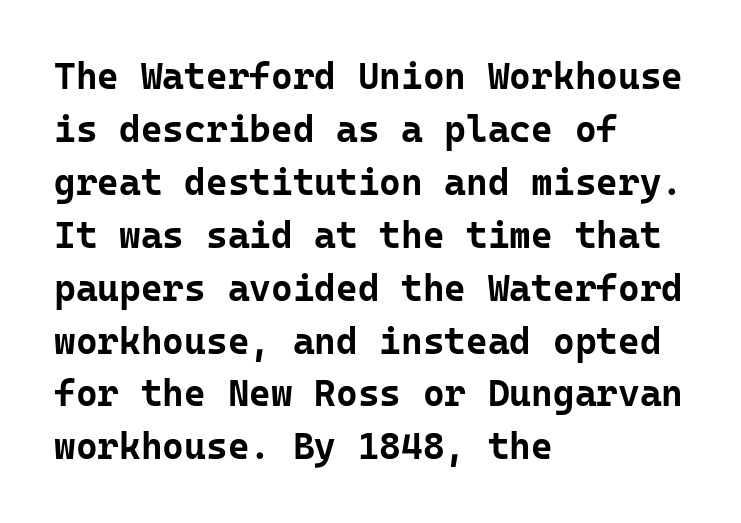
The image shows 37 px bold sans-serif type, upright, monospaced; set left-aligned, normal line spacing (1.43x), normal letter spacing, not underlined; low stroke contrast and a medium x-height.
